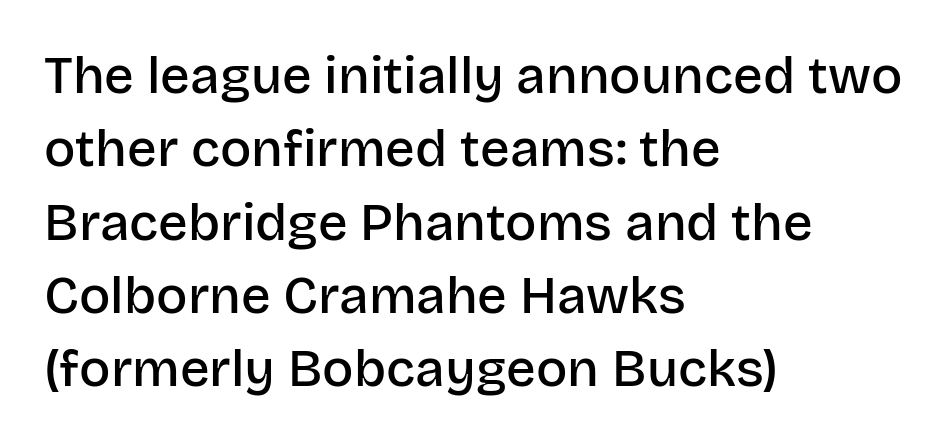
{"serif": "no", "italic": "no", "bold": "semi", "weight": "semibold", "width": "normal", "stroke_contrast": "low", "x_height": "large", "monospaced": "no", "underline": "no", "align": "left", "line_spacing": "normal", "line_spacing_ratio": 1.41, "letter_spacing": "normal", "letter_spacing_em": 0.0, "glyph_px": 52}
